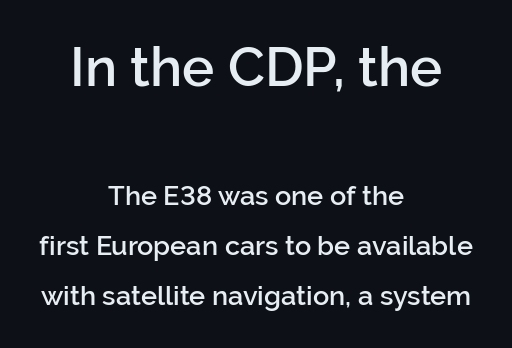
Q: Is the text bold? A: Semi-bold.
Q: Is the text italic (slanted)? A: No, it is upright.
Q: Is the typeface a serif or a sans-serif typeface? A: Sans-serif.
Q: Is the text underlined? A: No.
Q: How is the paragraph aligned? A: Centered.
Q: Is the spacing between letters normal or unusually wide? A: Normal.
Q: Which block of text is set in a larger size, the first (top) or the second (bottom)? A: The first (top) one.
Q: Width (condensed, normal, or wide)? A: Normal.
Q: Stroke contrast? A: Low.
Q: x-height? A: Medium.
Q: Monospaced? A: No.
